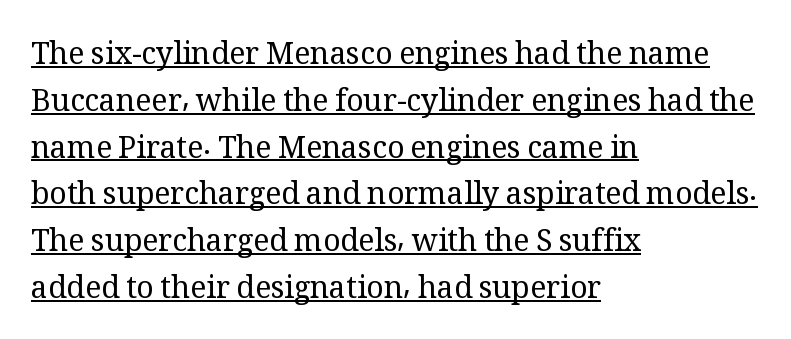
Q: Is the text bold? A: No.
Q: Is the text italic (slanted)? A: No, it is upright.
Q: Is the typeface a serif or a sans-serif typeface? A: Serif.
Q: Is the text underlined? A: Yes.
Q: How is the paragraph aligned? A: Left-aligned.
Q: Is the spacing between letters normal or unusually wide? A: Normal.
Q: Is the spacing between lines tight, normal or loose? A: Normal.
Q: Width (condensed, normal, or wide)? A: Normal.
Q: Stroke contrast? A: Medium.
Q: x-height? A: Medium.
Q: Monospaced? A: No.
